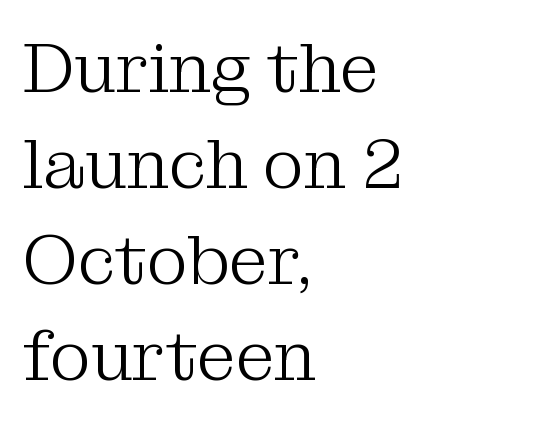
{"serif": "yes", "italic": "no", "bold": "no", "weight": "light", "width": "normal", "stroke_contrast": "medium", "x_height": "medium", "monospaced": "no", "underline": "no", "align": "left", "line_spacing": "normal", "line_spacing_ratio": 1.37, "letter_spacing": "normal", "letter_spacing_em": 0.0, "glyph_px": 70}
